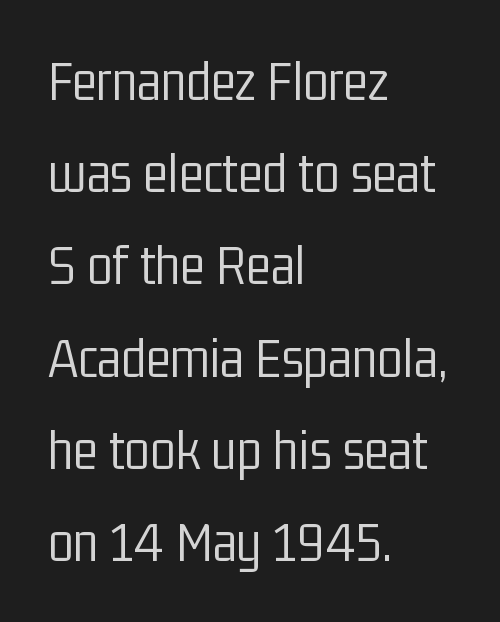
{"serif": "no", "italic": "no", "bold": "no", "weight": "light", "width": "condensed", "stroke_contrast": "low", "x_height": "medium", "monospaced": "no", "underline": "no", "align": "left", "line_spacing": "normal", "line_spacing_ratio": 1.59, "letter_spacing": "normal", "letter_spacing_em": 0.0, "glyph_px": 58}
